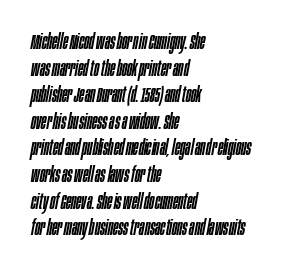
Italic: yes, the glyphs are oblique. Alignment: flush left. No extra tracking has been applied to these lines. Underlining? Definitely not there.
